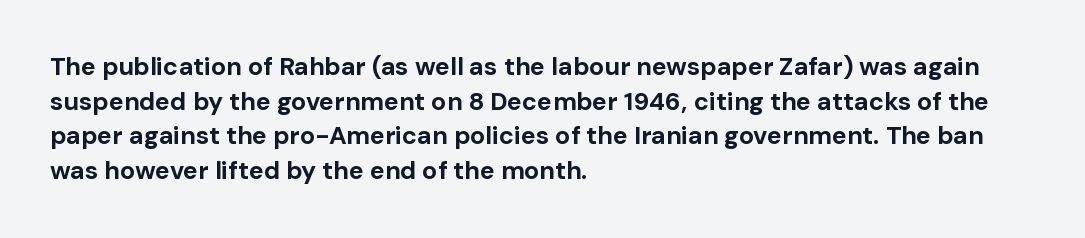
The type sits square on the baseline with zero lean. Summary of weight: heavy, a full bold. Rule under the text: the space is simply empty. Is the letter spacing exaggerated? No — it looks like the ordinary default.
